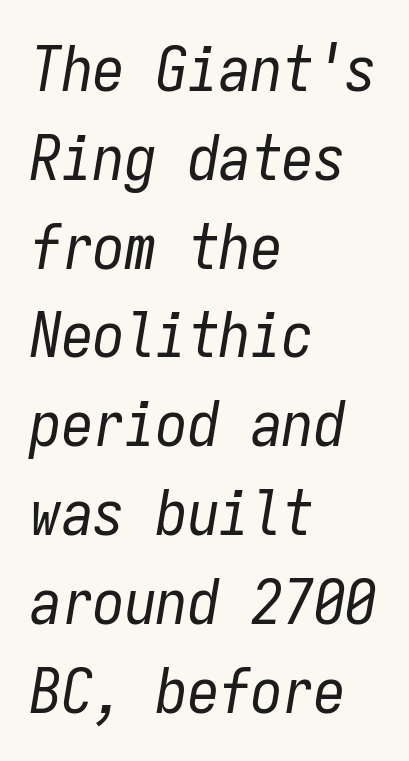
Q: Is the text bold? A: No.
Q: Is the text italic (slanted)? A: Yes, it leans right by about 9 degrees.
Q: Is the text underlined? A: No.
Q: How is the paragraph aligned? A: Left-aligned.
Q: Is the spacing between letters normal or unusually wide? A: Normal.
Q: Is the spacing between lines tight, normal or loose? A: Normal.
Q: Width (condensed, normal, or wide)? A: Condensed.
Q: Stroke contrast? A: Low.
Q: x-height? A: Medium.
Q: Monospaced? A: Yes.
